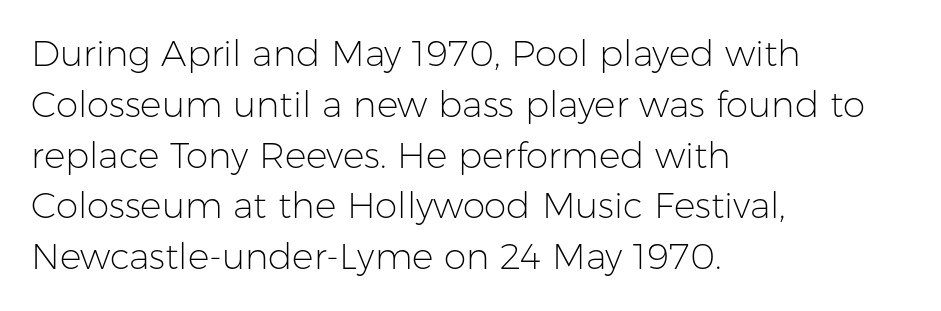
{"serif": "no", "italic": "no", "bold": "no", "weight": "light", "width": "normal", "stroke_contrast": "low", "x_height": "medium", "monospaced": "no", "underline": "no", "align": "left", "line_spacing": "normal", "line_spacing_ratio": 1.41, "letter_spacing": "normal", "letter_spacing_em": 0.0, "glyph_px": 36}
